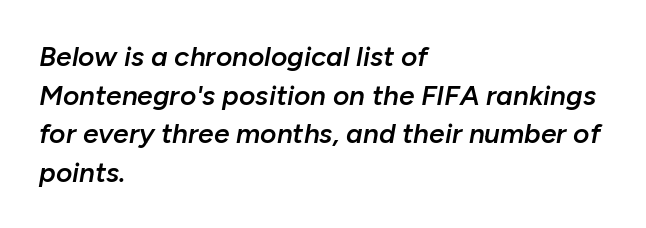
Q: Is the text bold? A: Semi-bold.
Q: Is the text italic (slanted)? A: Yes, it leans right by about 10 degrees.
Q: Is the text underlined? A: No.
Q: How is the paragraph aligned? A: Left-aligned.
Q: Is the spacing between letters normal or unusually wide? A: Normal.
Q: Is the spacing between lines tight, normal or loose? A: Normal.
Q: Width (condensed, normal, or wide)? A: Normal.
Q: Stroke contrast? A: Low.
Q: x-height? A: Medium.
Q: Monospaced? A: No.
